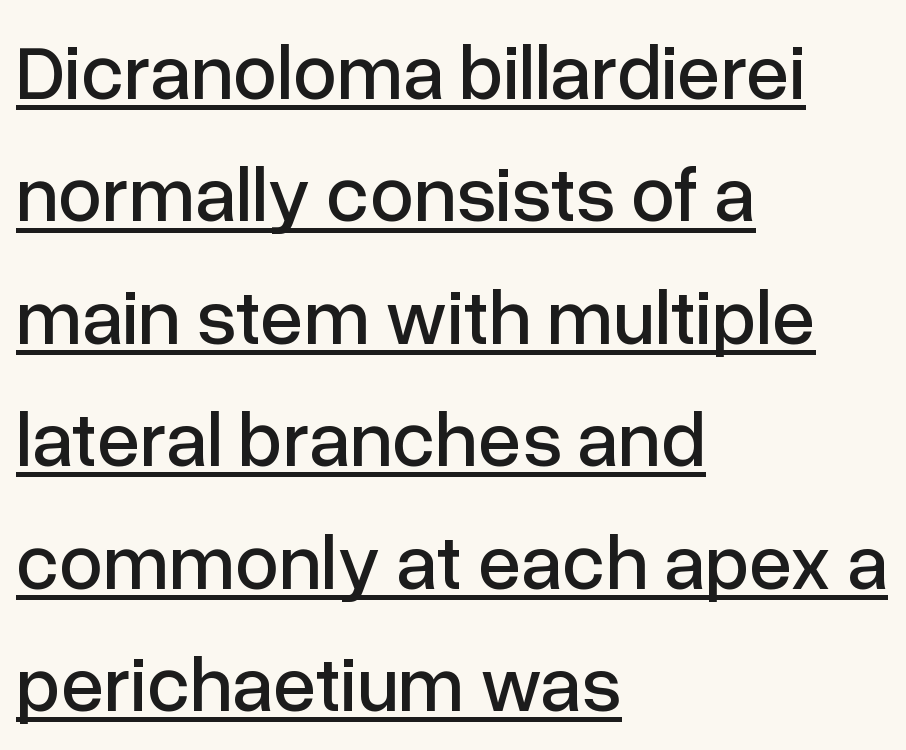
Spacing verdict: proportional, widths tailored to each character. The passage shown stacks its lines at a standard gap. Inter-character spacing is left at the font's built-in metrics. Nope, no serifs anywhere on these letters.
